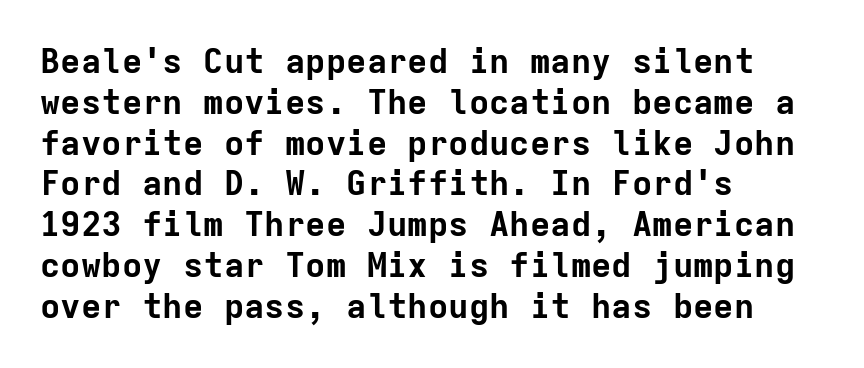
The image shows 34 px bold sans-serif type, upright, monospaced; set left-aligned, line spacing 1.2x, normal letter spacing, not underlined; low stroke contrast and a medium x-height.
